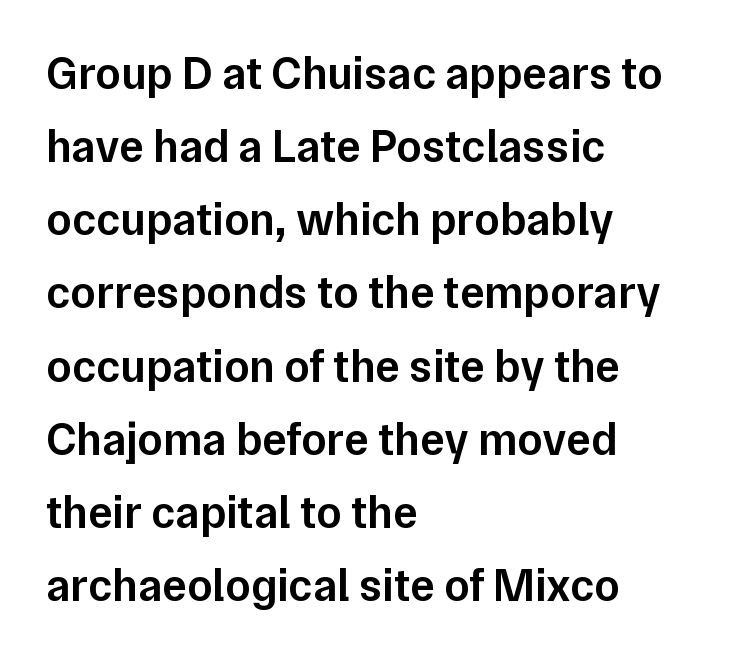
{"serif": "no", "italic": "no", "bold": "semi", "weight": "semibold", "width": "normal", "stroke_contrast": "low", "x_height": "medium", "monospaced": "no", "underline": "no", "align": "left", "line_spacing": "normal", "line_spacing_ratio": 1.59, "letter_spacing": "normal", "letter_spacing_em": 0.0, "glyph_px": 46}
